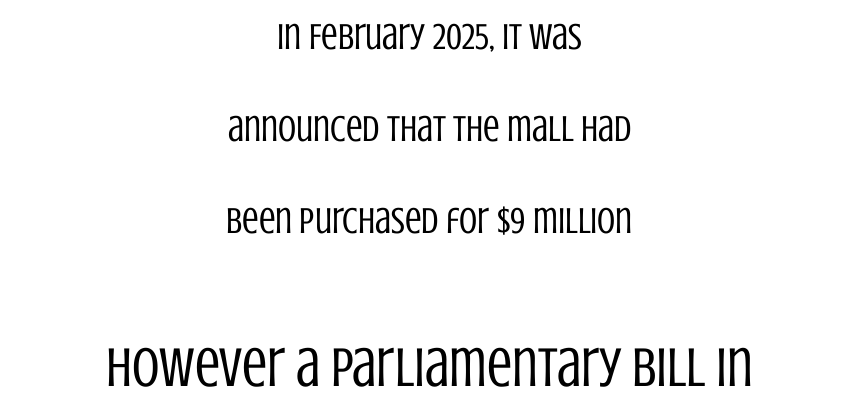
Q: Is the text bold? A: No.
Q: Is the text italic (slanted)? A: No, it is upright.
Q: Is the typeface a serif or a sans-serif typeface? A: Sans-serif.
Q: Is the text underlined? A: No.
Q: How is the paragraph aligned? A: Centered.
Q: Is the spacing between letters normal or unusually wide? A: Normal.
Q: Is the spacing between lines tight, normal or loose? A: Loose.
Q: Which block of text is set in a larger size, the first (top) or the second (bottom)? A: The second (bottom) one.
Q: Width (condensed, normal, or wide)? A: Condensed.
Q: Stroke contrast? A: Low.
Q: x-height? A: Large.
Q: Monospaced? A: No.
